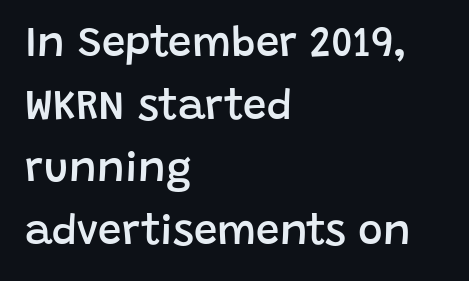
The image shows 42 px semibold sans-serif type, upright; set left-aligned, normal line spacing (1.49x), normal letter spacing, not underlined; low stroke contrast and a large x-height.
